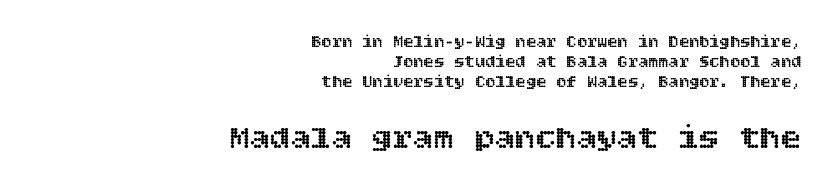
The image shows 34 px text type, upright; set right-aligned, line spacing 1.17x, normal letter spacing, not underlined; the second (bottom) block is 2.0x larger; a large x-height.
